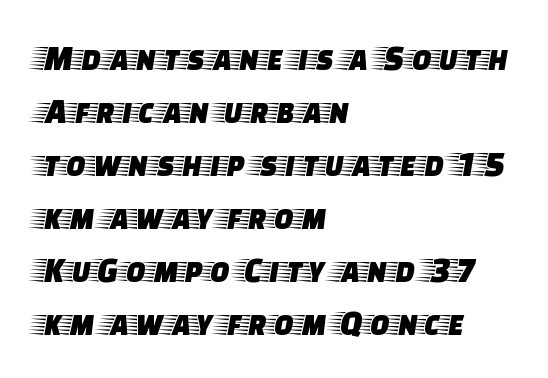
Q: Is the text italic (slanted)? A: Yes.
Q: Is the typeface a serif or a sans-serif typeface? A: Serif.
Q: Is the text underlined? A: No.
Q: How is the paragraph aligned? A: Left-aligned.
Q: Is the spacing between letters normal or unusually wide? A: Normal.
Q: Is the spacing between lines tight, normal or loose? A: Normal.
Q: Width (condensed, normal, or wide)? A: Wide.
Q: Stroke contrast? A: Low.
Q: x-height? A: Large.
Q: Monospaced? A: No.
